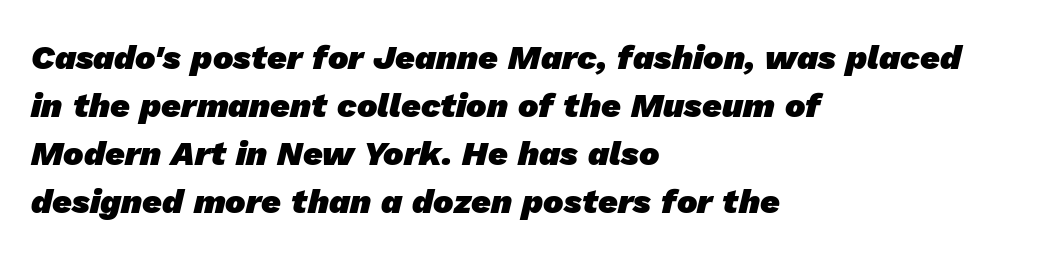
These lines carry a lot of weight — the face is fully bold. Rows of type keep a routine distance in the vertical direction. The face used here is proportionally spaced, like ordinary book or web type. Here the glyphs are tracked normally, forming tight word shapes. The glyphs are unaccompanied by any horizontal stroke below them.
